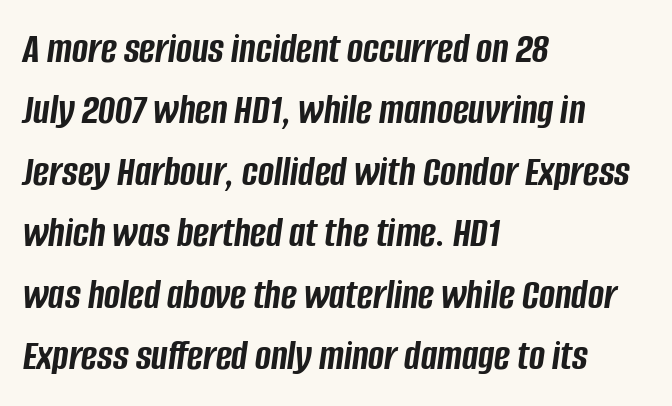
Heavy, bold letterforms. The passage shown leans; its letterforms are oblique. The paragraph has a hard left edge and a soft right edge. The rendering keeps characters at their native spacing. How would I describe the line gaps? Plain and ordinary. Only glyphs here, with clear space below each row.
